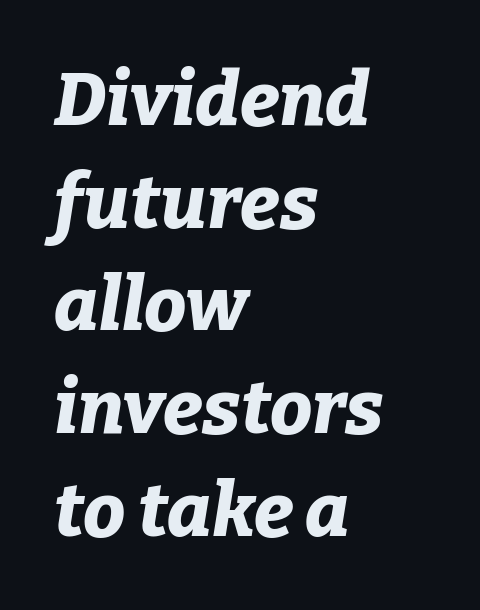
{"italic": "yes", "lean": "right", "slant_degrees": 9, "bold": "yes", "weight": "bold", "width": "normal", "stroke_contrast": "low", "x_height": "medium", "monospaced": "no", "underline": "no", "align": "left", "line_spacing": "normal", "line_spacing_ratio": 1.37, "letter_spacing": "normal", "letter_spacing_em": 0.0, "glyph_px": 75}
